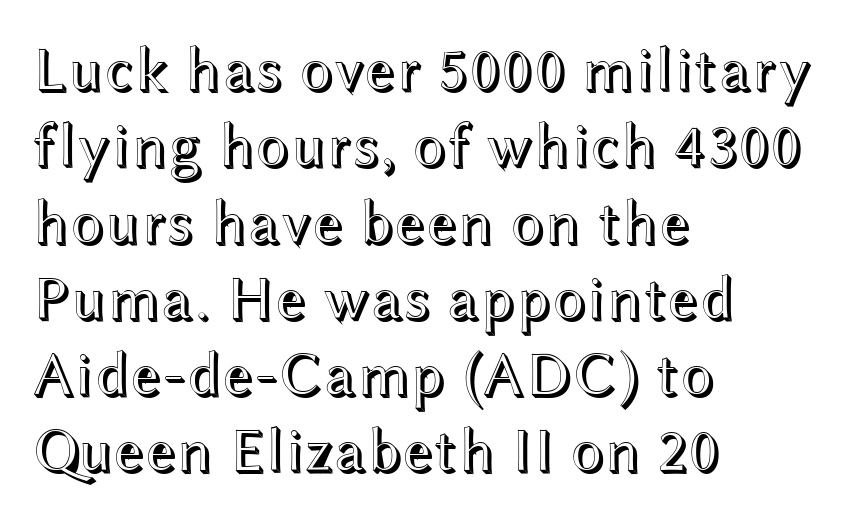
The image shows 62 px wide type, upright; set left-aligned, line spacing 1.23x, normal letter spacing, not underlined; a medium x-height.
